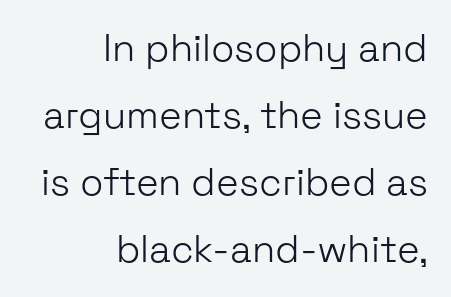
On a weight scale, this lands at 450 or below. Unlike italic type, these characters show no tilt at all. Grotesque or geometric, the face here clearly has no serifs. The specimen omits any rule beneath the text block's lines. In CSS terms this would be text-align: right.
